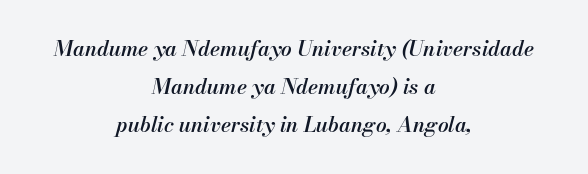
The rendering uses a semibold face; strokes are thickened but not to full bold. This sample uses an oblique cut, with every glyph tilted off the vertical. Compared with typical body copy, the letter spacing here is the same. Visually the block forms a symmetrical silhouette, jagged on both flanks. The glyphs are unaccompanied by any horizontal stroke below them.
